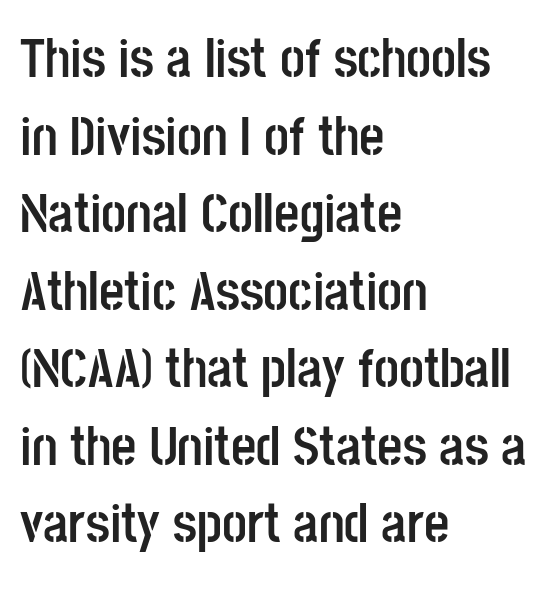
It's the straight-up-and-down kind of type. The letterforms sit shoulder to shoulder at normal distance. How would I describe the line gaps? Plain and ordinary. A typesetter would call this proportional, since set widths differ per character.
